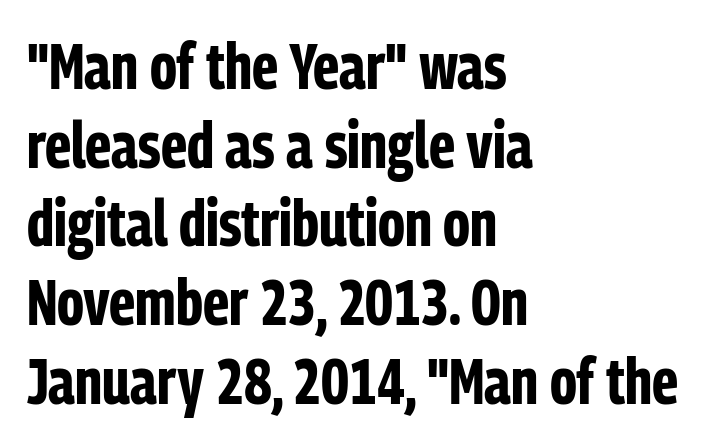
The image shows 64 px bold, condensed sans-serif type, upright; set left-aligned, line spacing 1.23x, normal letter spacing, not underlined; low stroke contrast and a medium x-height.
